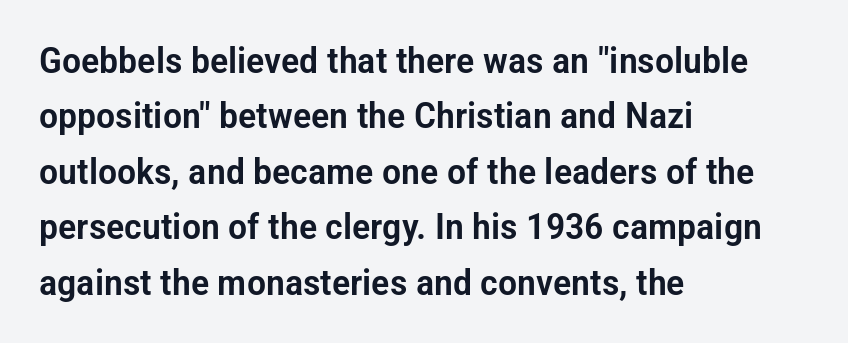
Q: Is the text italic (slanted)? A: No, it is upright.
Q: Is the typeface a serif or a sans-serif typeface? A: Sans-serif.
Q: Is the text underlined? A: No.
Q: How is the paragraph aligned? A: Left-aligned.
Q: Is the spacing between letters normal or unusually wide? A: Normal.
Q: Is the spacing between lines tight, normal or loose? A: Normal.
Q: Width (condensed, normal, or wide)? A: Condensed.
Q: Stroke contrast? A: Low.
Q: x-height? A: Medium.
Q: Monospaced? A: No.
